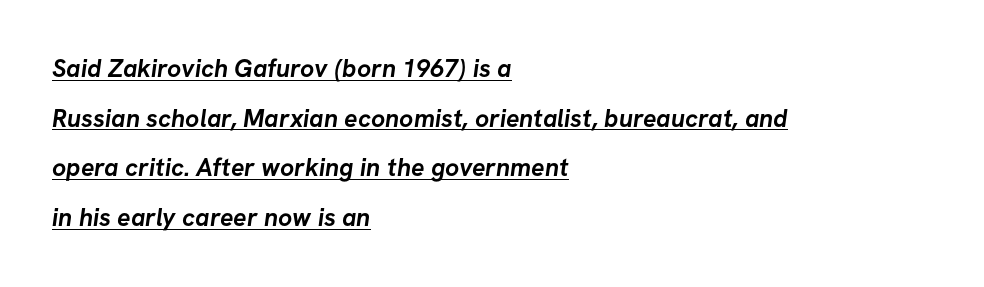
The image shows 25 px bold type; set left-aligned, loose line spacing (1.99x), normal letter spacing, underlined.
